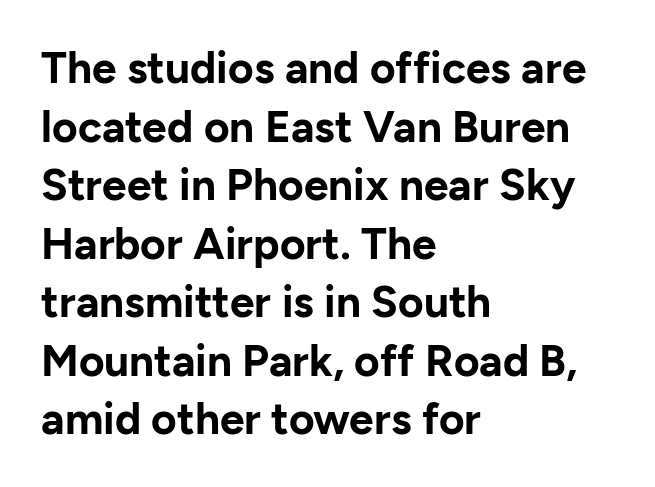
Q: Is the text bold? A: Yes.
Q: Is the text italic (slanted)? A: No, it is upright.
Q: Is the typeface a serif or a sans-serif typeface? A: Sans-serif.
Q: Is the text underlined? A: No.
Q: How is the paragraph aligned? A: Left-aligned.
Q: Is the spacing between letters normal or unusually wide? A: Normal.
Q: Is the spacing between lines tight, normal or loose? A: Normal.
Q: Width (condensed, normal, or wide)? A: Normal.
Q: Stroke contrast? A: Low.
Q: x-height? A: Medium.
Q: Monospaced? A: No.
